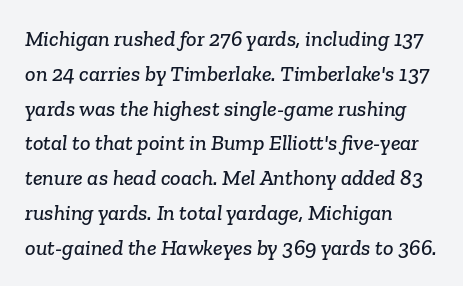
Q: Is the text underlined? A: No.
Q: How is the paragraph aligned? A: Left-aligned.
Q: Is the spacing between letters normal or unusually wide? A: Normal.
Q: Is the spacing between lines tight, normal or loose? A: Normal.
